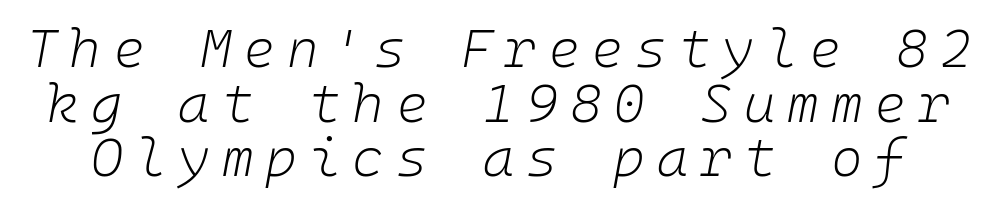
{"italic": "yes", "lean": "right", "slant_degrees": 10, "bold": "no", "weight": "light", "width": "normal", "stroke_contrast": "low", "x_height": "medium", "underline": "no", "line_spacing": "tight", "line_spacing_ratio": 1.01, "letter_spacing": "wide", "letter_spacing_em": 0.22, "glyph_px": 54}
